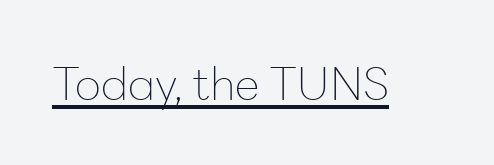
The image shows 45 px thin sans-serif type, upright; set normal letter spacing, underlined; low stroke contrast and a medium x-height.
